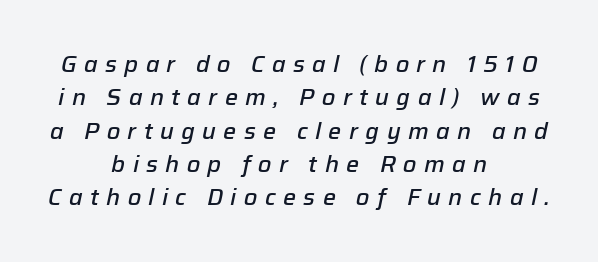
Baseline-to-baseline distance is the conventional proportion of letter height. The whitespace from short lines is split evenly between both sides. The letterforms stand isolated, each surrounded by extra space. These lines carry some extra weight — a demibold, not a full bold.
